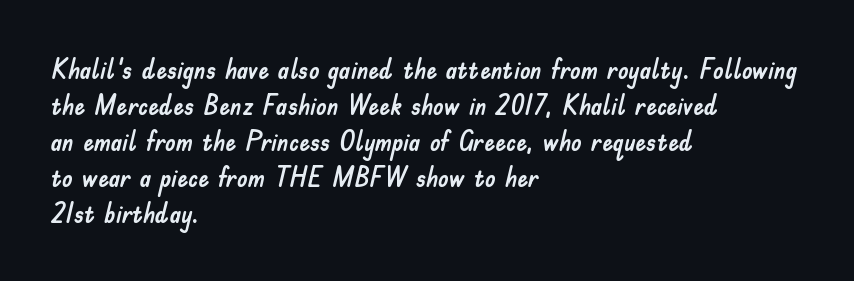
{"underline": "no", "align": "left", "line_spacing": "normal", "line_spacing_ratio": 1.33, "letter_spacing": "normal", "letter_spacing_em": 0.0, "glyph_px": 27}
